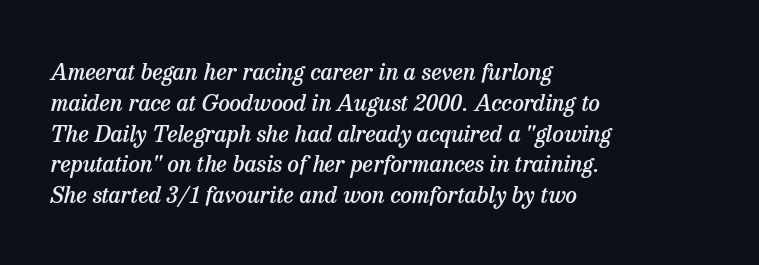
{"italic": "yes", "lean": "right", "slant_degrees": 13, "bold": "semi", "underline": "no", "align": "left", "line_spacing": "normal", "line_spacing_ratio": 1.34, "letter_spacing": "normal", "letter_spacing_em": 0.0, "glyph_px": 23}
